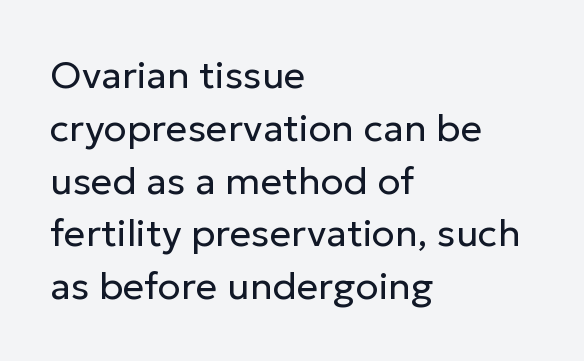
Is the block centered? No — it sits flush against the left margin. Stroke thickness stays within the range of a standard reading face or lighter. Letter spacing: default. One glance says typical: line gaps are just what's usual. Spacing verdict: proportional, widths tailored to each character. Style check: upright.
